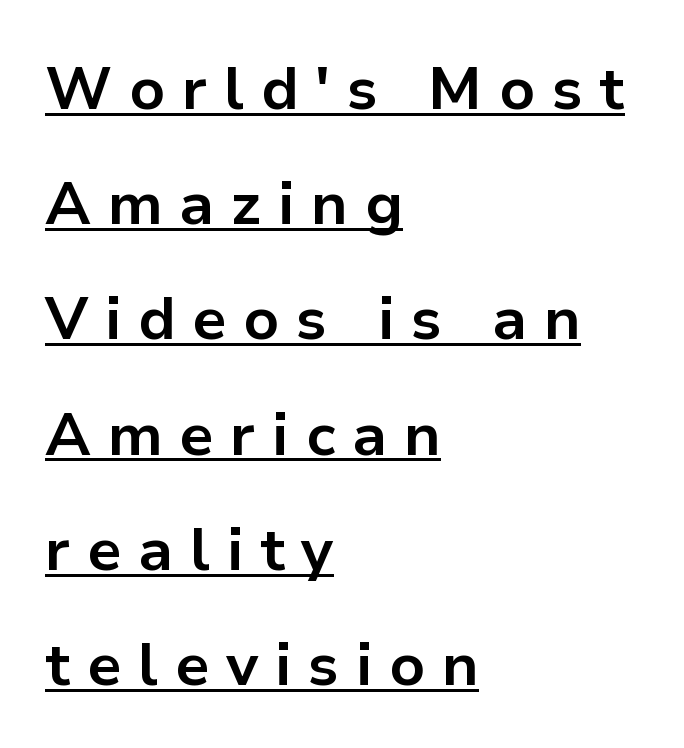
Regarding leading, the lines here are spaced well apart. The typesetting leans heavy: a genuine bold. Horizontal alignment here is leftward, the default for most running prose. In designer terms, the underline attribute is active on this setting. Spacing between characters has been opened up far beyond the box default.
